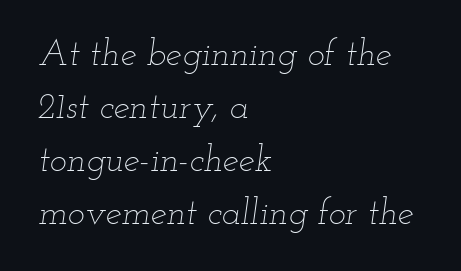
Q: Is the text bold? A: No.
Q: Is the text italic (slanted)? A: Yes, it leans right by about 12 degrees.
Q: Is the text underlined? A: No.
Q: How is the paragraph aligned? A: Left-aligned.
Q: Is the spacing between letters normal or unusually wide? A: Normal.
Q: Is the spacing between lines tight, normal or loose? A: Normal.
Q: Width (condensed, normal, or wide)? A: Wide.
Q: Stroke contrast? A: Low.
Q: x-height? A: Small.
Q: Monospaced? A: No.
